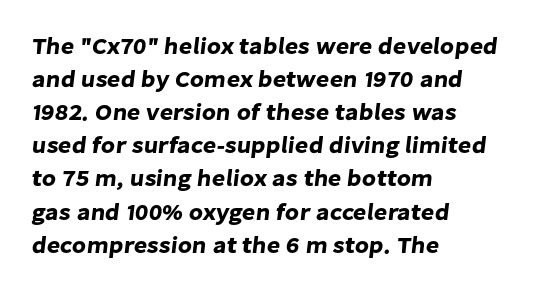
The area under the type is left untouched. Short note: letters normally spaced. The paragraph has a hard left edge and a soft right edge. Whoever set this chose a conventional vertical rhythm.
